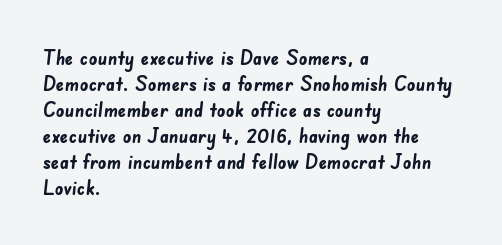
Q: Is the text bold? A: Yes.
Q: Is the text underlined? A: No.
Q: How is the paragraph aligned? A: Left-aligned.
Q: Is the spacing between letters normal or unusually wide? A: Normal.
